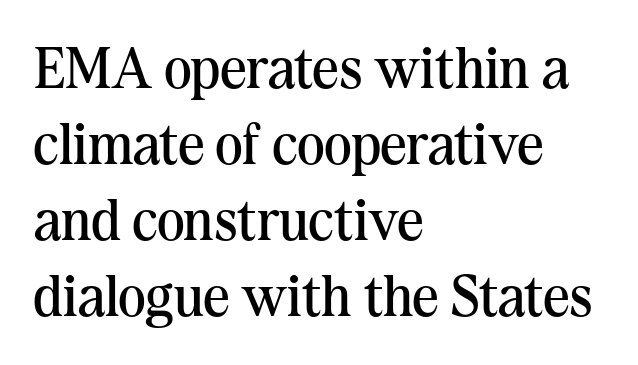
Is this a heavy cut? Hardly; it is regular or lighter. Do the characters align in a grid? No, the font is proportional. Baseline-to-baseline distance is the conventional proportion of letter height. Inter-character spacing is left at the font's built-in metrics. The baseline area is clear. Compared with a centered layout, this one pins lines to the left instead.
